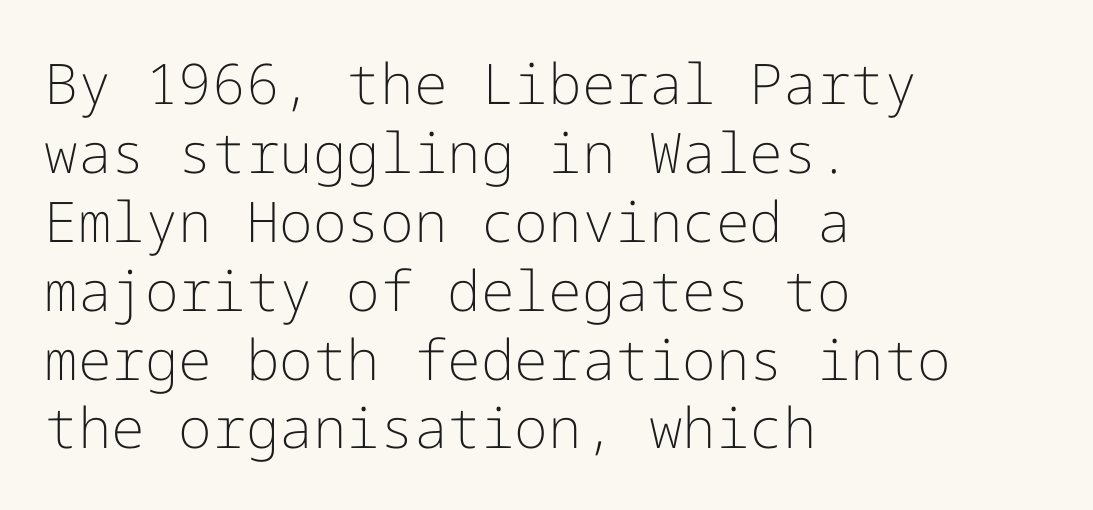
{"serif": "no", "italic": "no", "bold": "no", "weight": "light", "width": "normal", "stroke_contrast": "low", "x_height": "medium", "underline": "no", "align": "left", "line_spacing_ratio": 1.23, "letter_spacing": "normal", "letter_spacing_em": 0.0, "glyph_px": 56}
